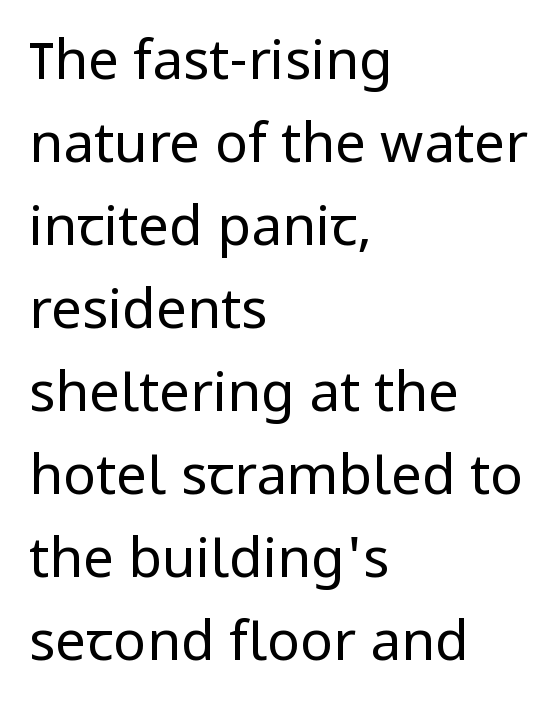
Honestly, the letter spacing is just normal — you wouldn't notice it. What kind of face is this? One without serifs — a sans. Ascenders rise straight up at ninety degrees. Is the block centered? No — it sits flush against the left margin. Words float on clear page, feet unadorned. No letter is thick-stroked: the sample isn't bold.
